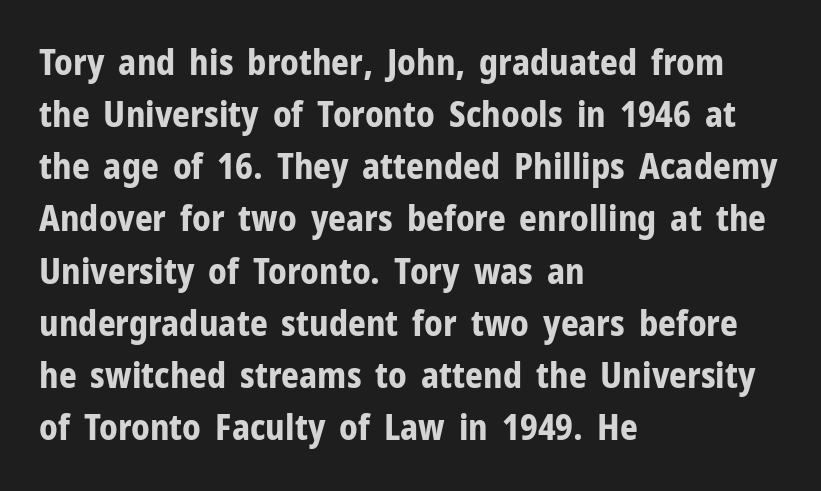
{"serif": "no", "italic": "no", "bold": "yes", "weight": "bold", "width": "normal", "stroke_contrast": "low", "x_height": "medium", "monospaced": "no", "underline": "no", "align": "left", "line_spacing": "normal", "line_spacing_ratio": 1.49, "letter_spacing": "normal", "letter_spacing_em": 0.0, "glyph_px": 35}
